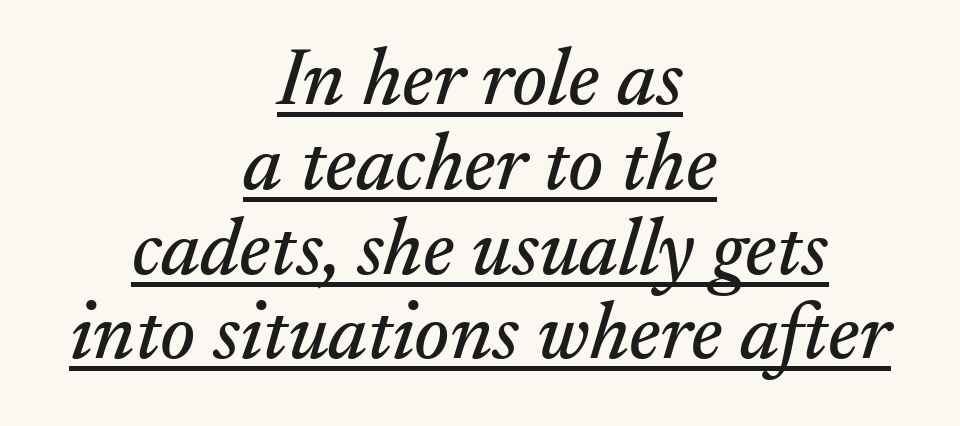
Q: Is the text italic (slanted)? A: Yes, it leans right by about 17 degrees.
Q: Is the typeface a serif or a sans-serif typeface? A: Serif.
Q: Is the text underlined? A: Yes.
Q: How is the paragraph aligned? A: Centered.
Q: Is the spacing between letters normal or unusually wide? A: Normal.
Q: Is the spacing between lines tight, normal or loose? A: Tight.
Q: Width (condensed, normal, or wide)? A: Normal.
Q: Stroke contrast? A: Medium.
Q: x-height? A: Small.
Q: Monospaced? A: No.
